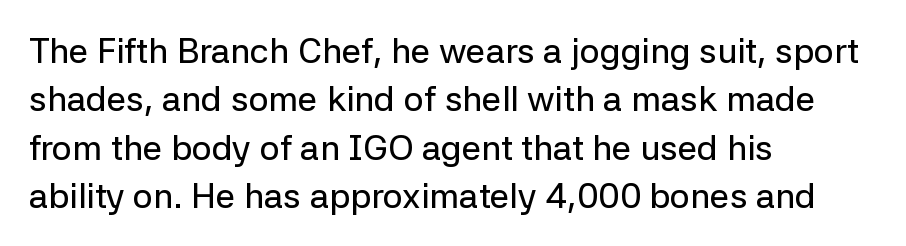
{"serif": "no", "italic": "no", "width": "normal", "stroke_contrast": "low", "x_height": "medium", "monospaced": "no", "underline": "no", "align": "left", "line_spacing": "normal", "line_spacing_ratio": 1.38, "letter_spacing": "normal", "letter_spacing_em": 0.0, "glyph_px": 35}
